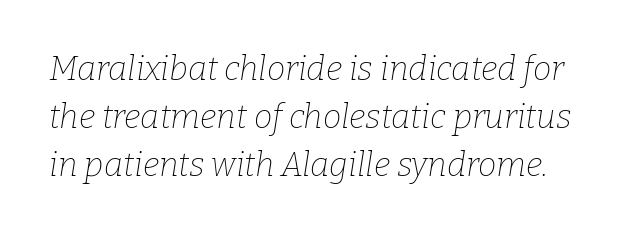
The image shows 33 px thin serif type, italic (leaning right); set normal line spacing (1.45x), normal letter spacing, not underlined; low stroke contrast and a medium x-height.
